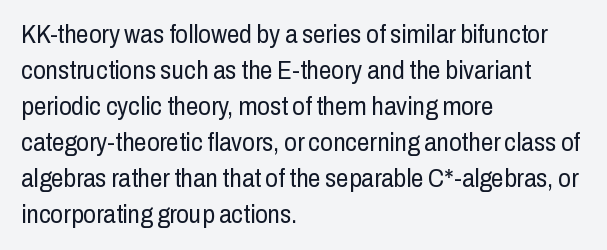
{"italic": "no", "bold": "no", "underline": "no", "align": "left", "line_spacing": "normal", "line_spacing_ratio": 1.44, "letter_spacing": "normal", "letter_spacing_em": 0.0, "glyph_px": 25}
